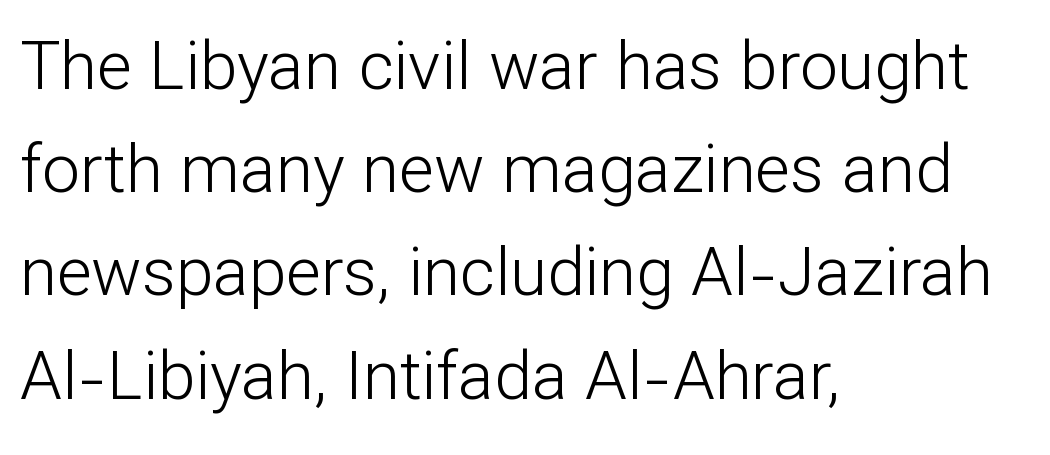
The image shows 67 px light sans-serif type, upright; set left-aligned, normal line spacing (1.54x), normal letter spacing, not underlined; low stroke contrast and a medium x-height.
